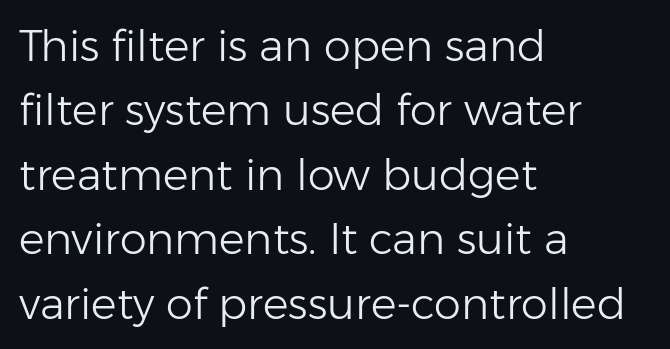
Standard letterfit; no display-style spreading of the glyphs. These lines are rendered in a variable-pitch font. No chunkiness to these letters — they're not bold. The letters stand upright; this is a roman face. Short and long lines alike share a common starting point at left.
